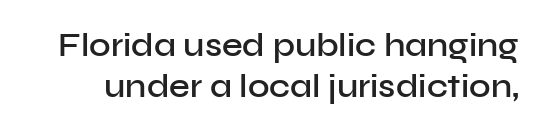
The image shows 33 px semibold sans-serif type, upright; set line spacing 1.23x, normal letter spacing, not underlined; low stroke contrast and a medium x-height.
